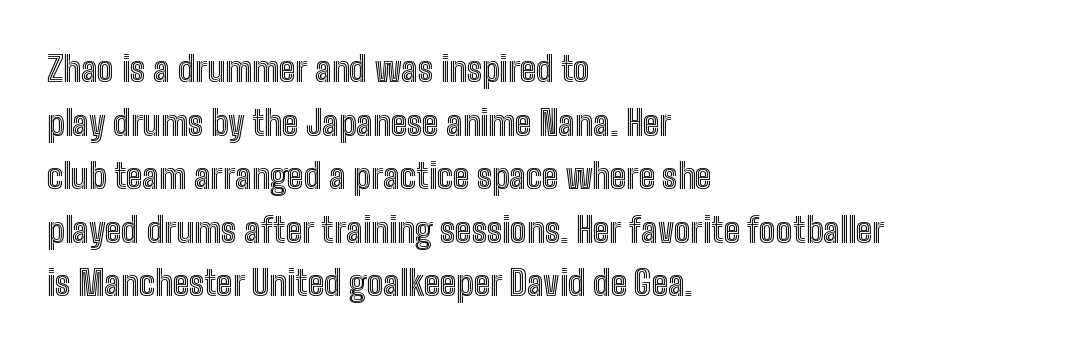
Here the designer chose a conventional face with non-uniform glyph widths. How are the letters spaced? Ordinarily, with no added tracking. The designer left line spacing at the default. Where is the straight margin? On the left.
